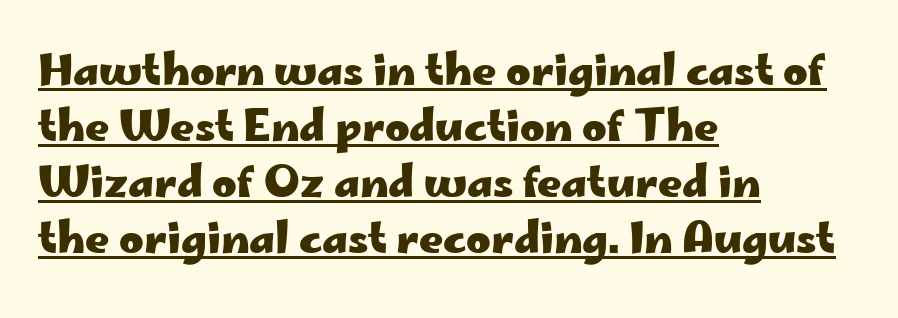
The image shows 42 px heavy, wide sans-serif type, upright; set left-aligned, normal line spacing (1.33x), normal letter spacing, underlined; low stroke contrast and a small x-height.
